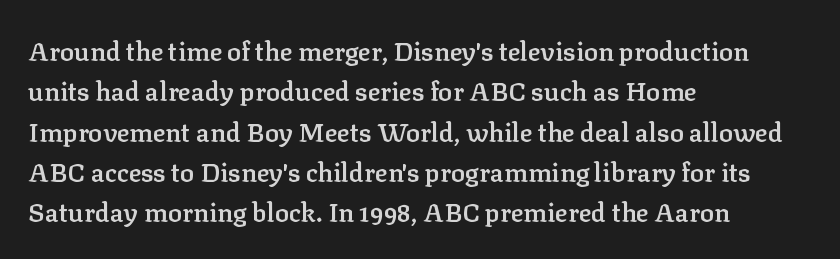
Q: Is the text bold? A: Semi-bold.
Q: Is the text italic (slanted)? A: No, it is upright.
Q: Is the text underlined? A: No.
Q: How is the paragraph aligned? A: Left-aligned.
Q: Is the spacing between letters normal or unusually wide? A: Normal.
Q: Is the spacing between lines tight, normal or loose? A: Normal.
